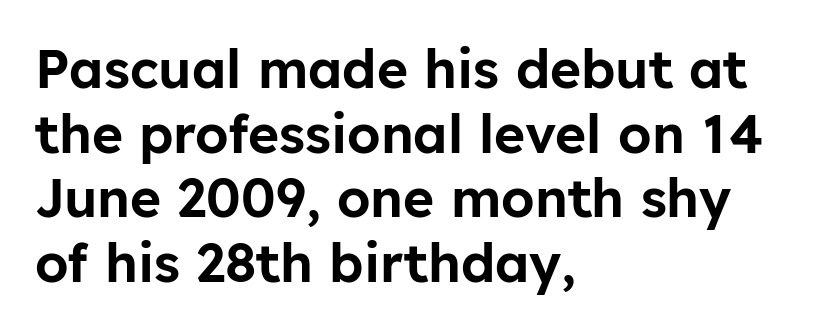
Q: Is the text italic (slanted)? A: No, it is upright.
Q: Is the typeface a serif or a sans-serif typeface? A: Sans-serif.
Q: Is the text underlined? A: No.
Q: How is the paragraph aligned? A: Left-aligned.
Q: Is the spacing between letters normal or unusually wide? A: Normal.
Q: Width (condensed, normal, or wide)? A: Normal.
Q: Stroke contrast? A: Low.
Q: x-height? A: Medium.
Q: Monospaced? A: No.
